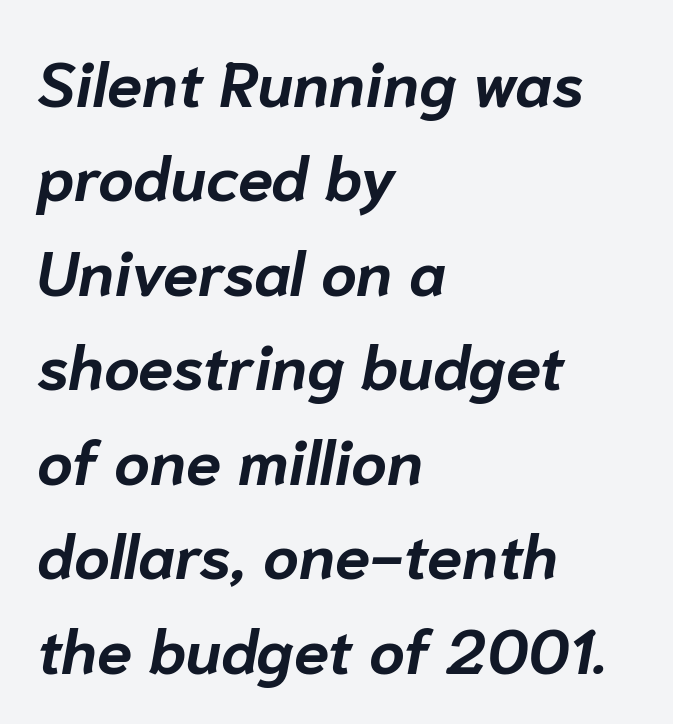
{"italic": "yes", "lean": "right", "slant_degrees": 10, "bold": "yes", "weight": "bold", "width": "normal", "stroke_contrast": "low", "x_height": "medium", "monospaced": "no", "underline": "no", "align": "left", "line_spacing": "normal", "line_spacing_ratio": 1.5, "letter_spacing": "normal", "letter_spacing_em": 0.0, "glyph_px": 63}
